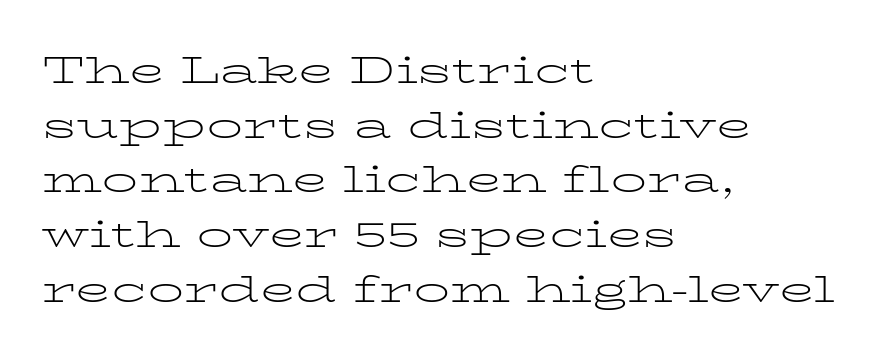
{"serif": "yes", "italic": "no", "bold": "no", "weight": "light", "width": "wide", "stroke_contrast": "low", "x_height": "medium", "monospaced": "no", "underline": "no", "align": "left", "line_spacing": "normal", "line_spacing_ratio": 1.52, "letter_spacing": "normal", "letter_spacing_em": 0.0, "glyph_px": 36}
